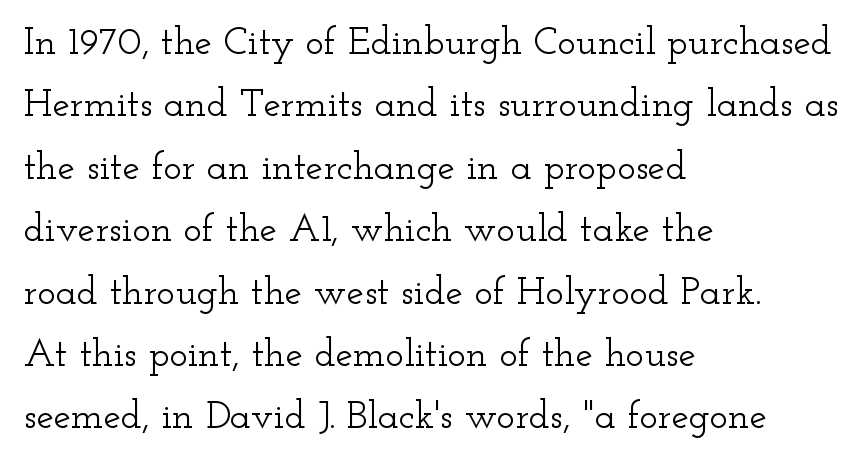
The image shows 39 px wide serif type, upright; set left-aligned, normal line spacing (1.6x), normal letter spacing, not underlined; low stroke contrast and a small x-height.
